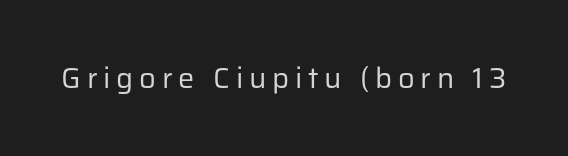
Q: Is the text bold? A: No.
Q: Is the text italic (slanted)? A: No, it is upright.
Q: Is the typeface a serif or a sans-serif typeface? A: Sans-serif.
Q: Is the text underlined? A: No.
Q: Is the spacing between letters normal or unusually wide? A: Unusually wide.
Q: Width (condensed, normal, or wide)? A: Normal.
Q: Stroke contrast? A: Low.
Q: x-height? A: Medium.
Q: Monospaced? A: No.
